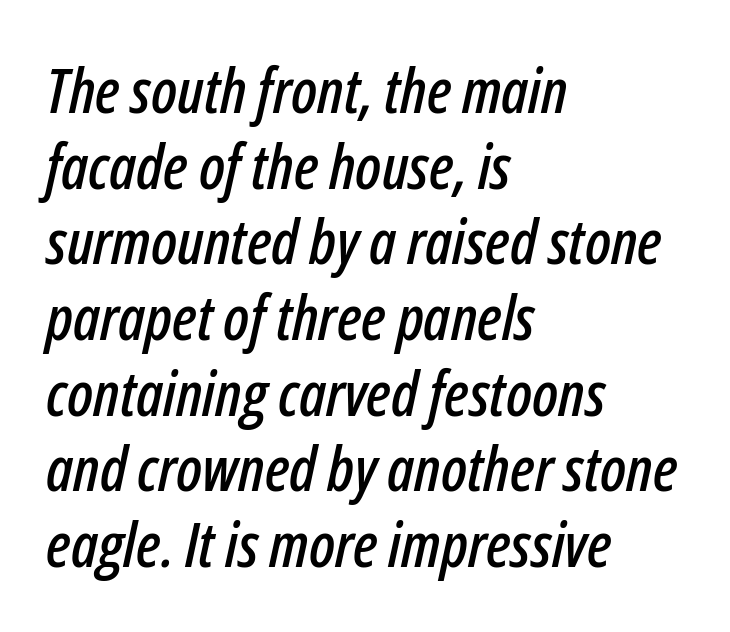
The image shows 62 px condensed type, italic (leaning right); set left-aligned, line spacing 1.22x, normal letter spacing, not underlined; low stroke contrast and a medium x-height.
